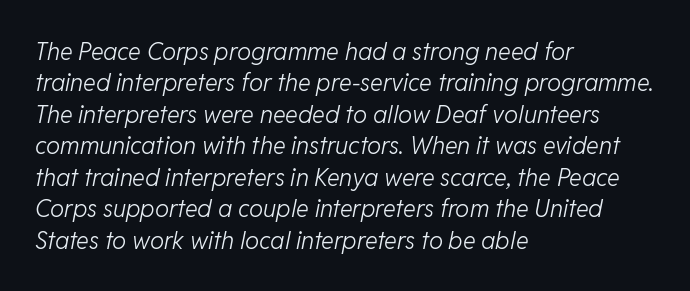
{"italic": "yes", "lean": "right", "slant_degrees": 11, "bold": "no", "underline": "no", "align": "left", "line_spacing": "normal", "line_spacing_ratio": 1.31, "letter_spacing": "normal", "letter_spacing_em": 0.0, "glyph_px": 24}
